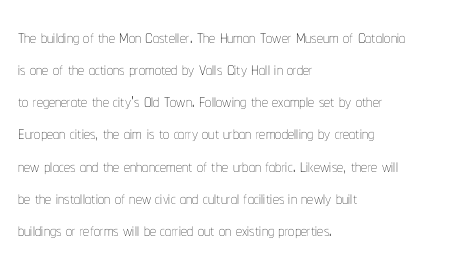
Q: Is the text bold? A: No.
Q: Is the text italic (slanted)? A: No, it is upright.
Q: Is the text underlined? A: No.
Q: How is the paragraph aligned? A: Left-aligned.
Q: Is the spacing between letters normal or unusually wide? A: Normal.
Q: Is the spacing between lines tight, normal or loose? A: Normal.
